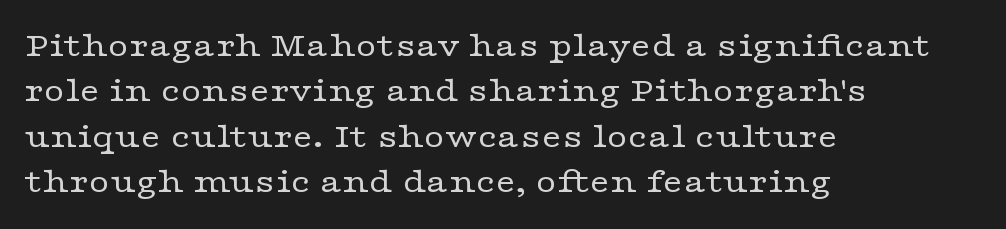
The image shows 36 px regular-weight, wide serif type, upright; set left-aligned, normal line spacing (1.26x), normal letter spacing, not underlined; low stroke contrast and a medium x-height.
